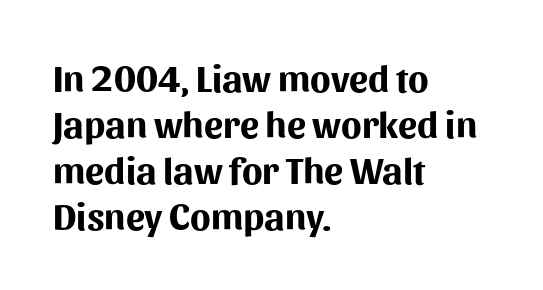
Q: Is the text bold? A: Yes.
Q: Is the text italic (slanted)? A: No, it is upright.
Q: Is the typeface a serif or a sans-serif typeface? A: Sans-serif.
Q: Is the text underlined? A: No.
Q: How is the paragraph aligned? A: Left-aligned.
Q: Is the spacing between letters normal or unusually wide? A: Normal.
Q: Width (condensed, normal, or wide)? A: Normal.
Q: Stroke contrast? A: Medium.
Q: x-height? A: Medium.
Q: Monospaced? A: No.
